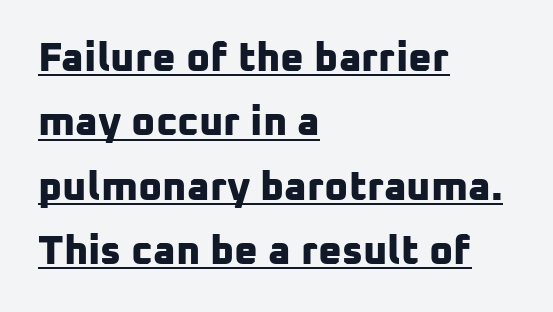
Quick note: interline space is typical. Bold? Absolutely — the strokes are thick and heavy. One-word summary of the alignment: left. The words here are underlined.
